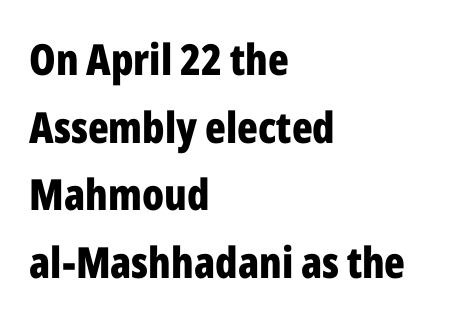
The image shows 43 px bold, condensed sans-serif type, upright; set left-aligned, normal line spacing (1.57x), normal letter spacing, not underlined; low stroke contrast and a medium x-height.
